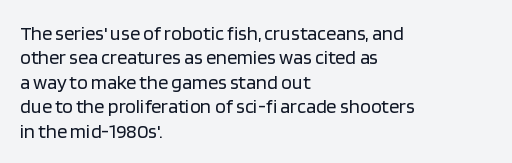
Q: Is the text bold? A: No.
Q: Is the text italic (slanted)? A: No, it is upright.
Q: Is the text underlined? A: No.
Q: How is the paragraph aligned? A: Left-aligned.
Q: Is the spacing between letters normal or unusually wide? A: Normal.
